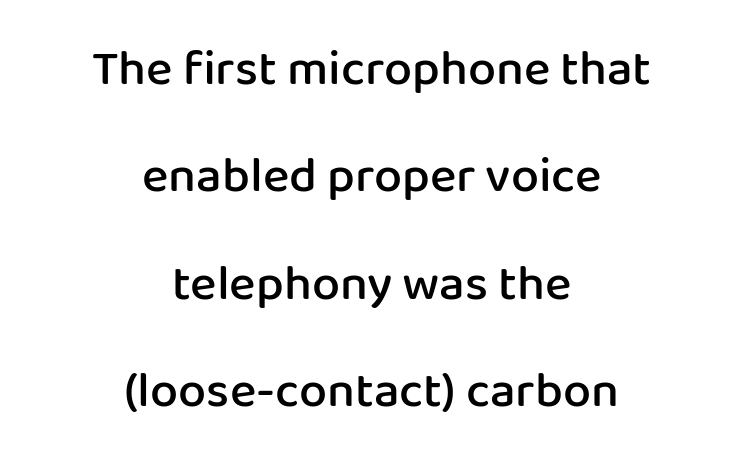
The image shows 50 px semibold sans-serif type, upright; set centered, loose line spacing (2.15x), normal letter spacing, not underlined; low stroke contrast and a medium x-height.
